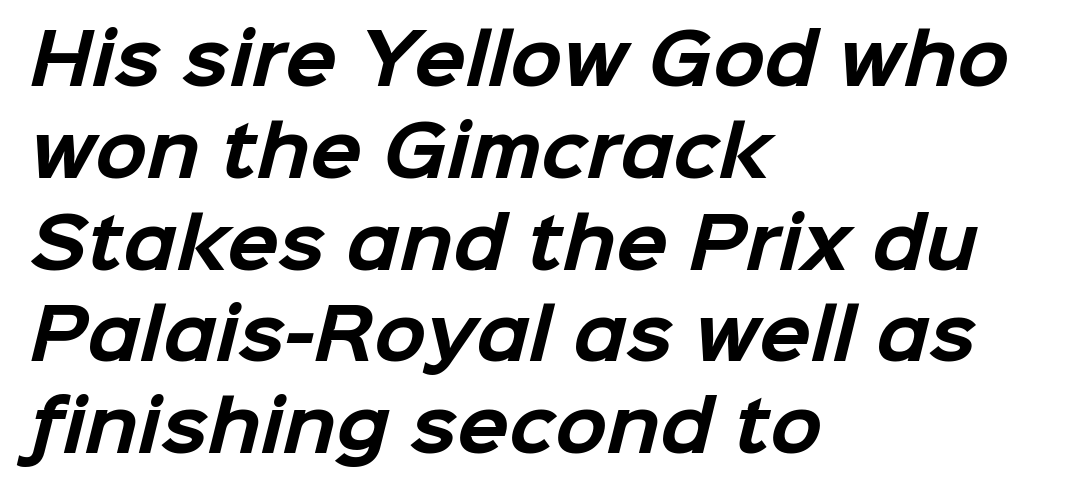
Q: Is the text bold? A: Yes.
Q: Is the typeface a serif or a sans-serif typeface? A: Sans-serif.
Q: Is the text underlined? A: No.
Q: How is the paragraph aligned? A: Left-aligned.
Q: Is the spacing between letters normal or unusually wide? A: Normal.
Q: Is the spacing between lines tight, normal or loose? A: Normal.
Q: Width (condensed, normal, or wide)? A: Normal.
Q: Stroke contrast? A: Low.
Q: x-height? A: Medium.
Q: Monospaced? A: No.
